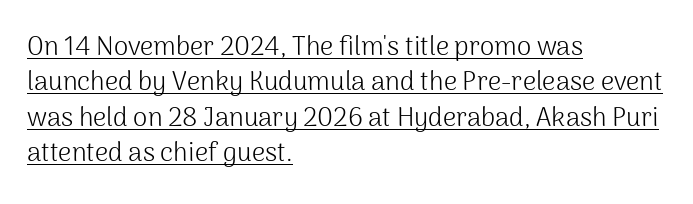
The image shows 26 px text type, upright; set left-aligned, normal line spacing (1.36x), normal letter spacing, underlined.
